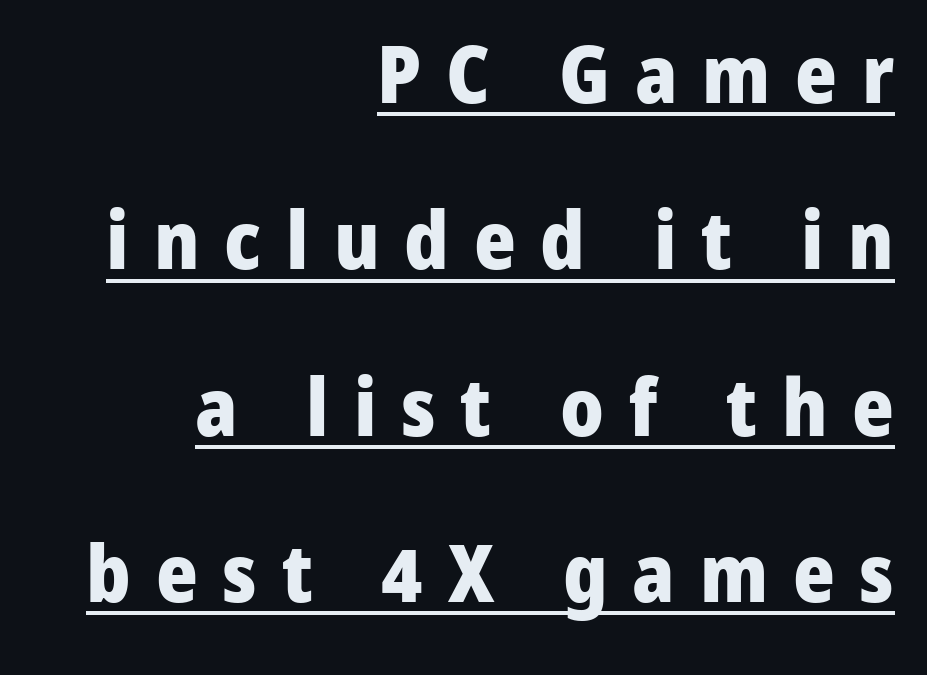
The letters stand straight up with perfectly vertical stems. You could not count columns in this text — the font is proportionally spaced. Is there much room between lines? Yes — plenty of vertical air separates them. Between one letter and the next there's a generous, obvious gap.
